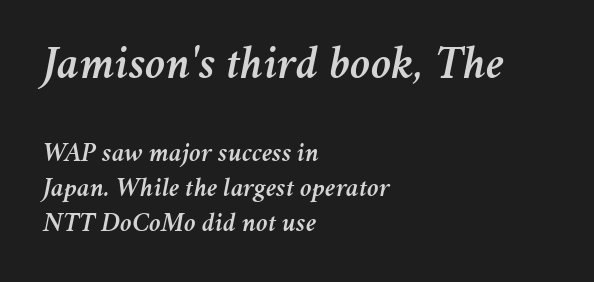
{"italic": "yes", "lean": "right", "slant_degrees": 11, "width": "normal", "stroke_contrast": "medium", "x_height": "medium", "monospaced": "no", "underline": "no", "align": "left", "line_spacing": "normal", "line_spacing_ratio": 1.29, "letter_spacing": "normal", "letter_spacing_em": 0.0, "larger_block": "first", "size_ratio": 1.74, "glyph_px": 47}
